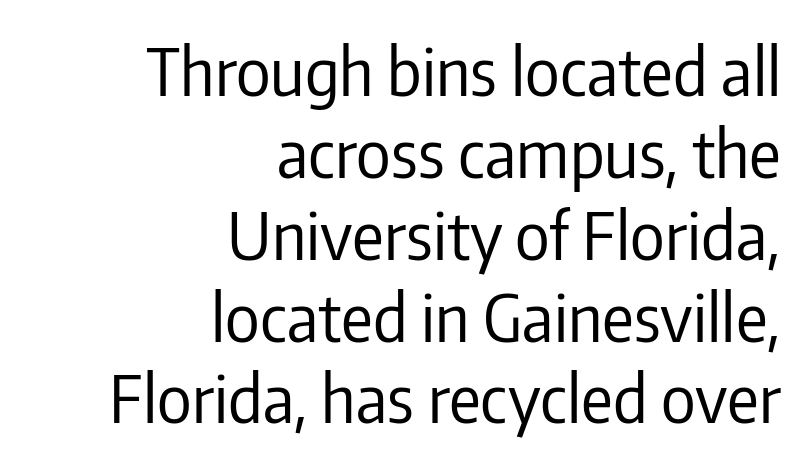
Q: Is the text bold? A: No.
Q: Is the text italic (slanted)? A: No, it is upright.
Q: Is the typeface a serif or a sans-serif typeface? A: Sans-serif.
Q: Is the text underlined? A: No.
Q: How is the paragraph aligned? A: Right-aligned.
Q: Is the spacing between letters normal or unusually wide? A: Normal.
Q: Width (condensed, normal, or wide)? A: Condensed.
Q: Stroke contrast? A: Low.
Q: x-height? A: Medium.
Q: Monospaced? A: No.
